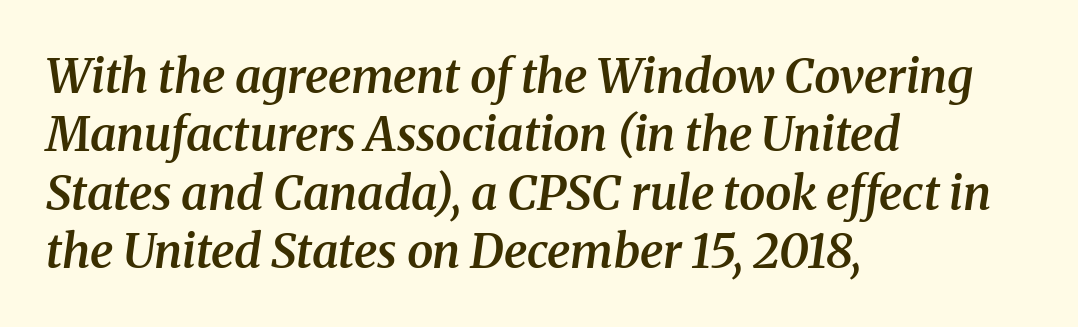
{"serif": "yes", "italic": "yes", "lean": "right", "slant_degrees": 8, "bold": "semi", "weight": "semibold", "width": "normal", "stroke_contrast": "medium", "x_height": "medium", "monospaced": "no", "underline": "no", "align": "left", "line_spacing_ratio": 1.24, "letter_spacing": "normal", "letter_spacing_em": 0.0, "glyph_px": 47}
